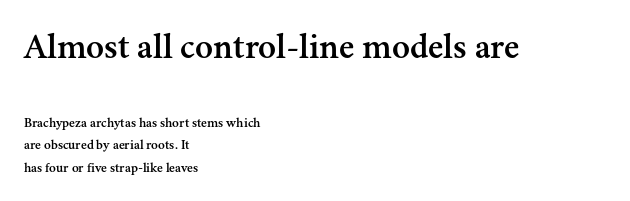
Q: Is the text italic (slanted)? A: No, it is upright.
Q: Is the typeface a serif or a sans-serif typeface? A: Serif.
Q: Is the text underlined? A: No.
Q: How is the paragraph aligned? A: Left-aligned.
Q: Is the spacing between letters normal or unusually wide? A: Normal.
Q: Is the spacing between lines tight, normal or loose? A: Normal.
Q: Which block of text is set in a larger size, the first (top) or the second (bottom)? A: The first (top) one.
Q: Width (condensed, normal, or wide)? A: Normal.
Q: Stroke contrast? A: Medium.
Q: x-height? A: Small.
Q: Monospaced? A: No.
